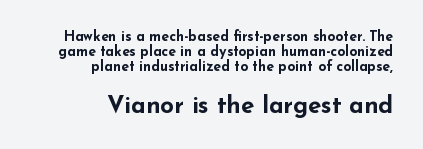
Each word holds together tightly as a unit, with standard inter-letter gaps. Emphasis by weight is at full strength: bold. Each new line begins almost immediately beneath the previous one. A clean baseline with only descenders dipping below it. The type sits square on the baseline with zero lean.
